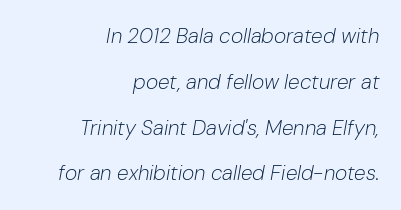
Beneath every word, the page is bare. All the whitespace from short lines collects on the left. Characters follow at the spacing the type designer built in. Counters stay open thanks to moderate or lighter strokes.
